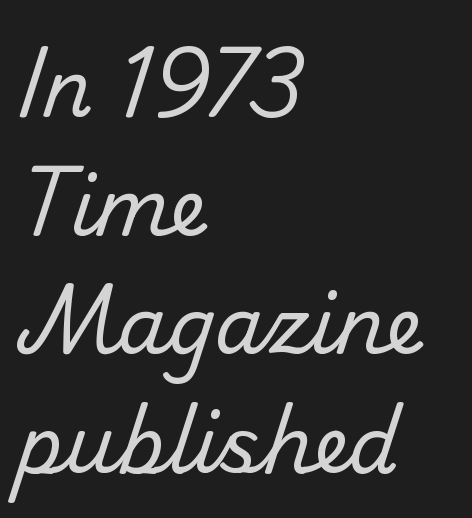
Does extra space separate the letters? No, they use regular spacing. Descender tails drop into unmarked territory. The designer went with a sans here, leaving each stem footless. Typeset ragged right — the left edge is the straight one.
